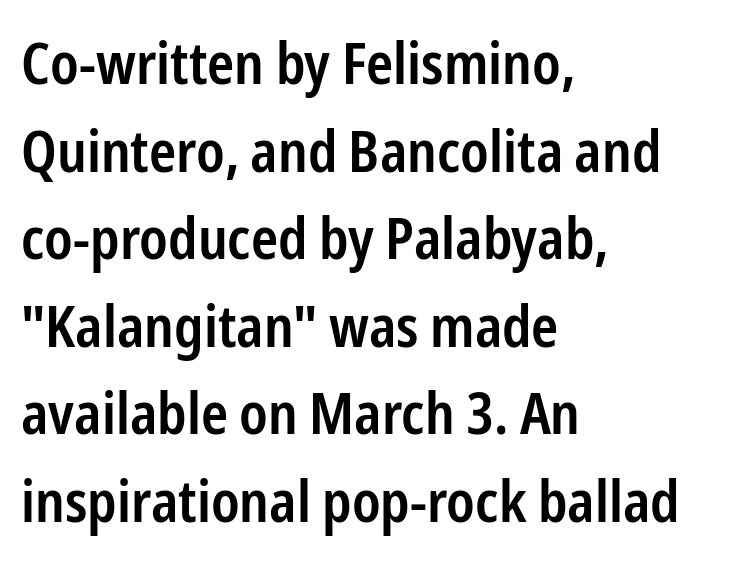
{"serif": "no", "italic": "no", "bold": "semi", "weight": "semibold", "width": "condensed", "stroke_contrast": "low", "x_height": "medium", "monospaced": "no", "underline": "no", "align": "left", "line_spacing": "normal", "line_spacing_ratio": 1.51, "letter_spacing": "normal", "letter_spacing_em": 0.0, "glyph_px": 58}
